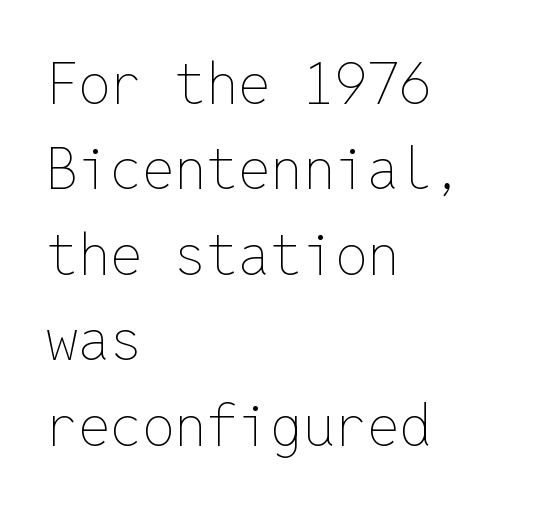
The image shows 57 px thin type, upright, monospaced; set left-aligned, normal line spacing (1.5x), normal letter spacing, not underlined; low stroke contrast and a medium x-height.
